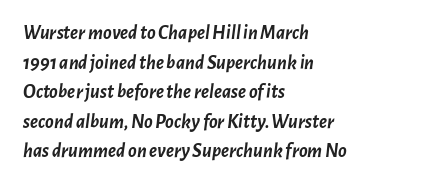
{"italic": "yes", "lean": "right", "slant_degrees": 7, "bold": "yes", "underline": "no", "align": "left", "line_spacing": "normal", "line_spacing_ratio": 1.48, "letter_spacing": "normal", "letter_spacing_em": 0.0, "glyph_px": 20}
